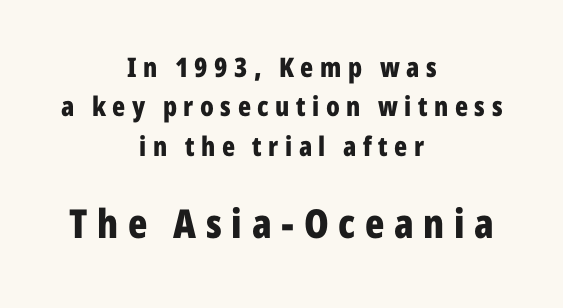
The image shows 40 px bold, condensed sans-serif type, upright; set centered, normal line spacing (1.46x), unusually wide letter spacing (+0.24 em), not underlined; the second (bottom) block is 1.48x larger; low stroke contrast and a medium x-height.
